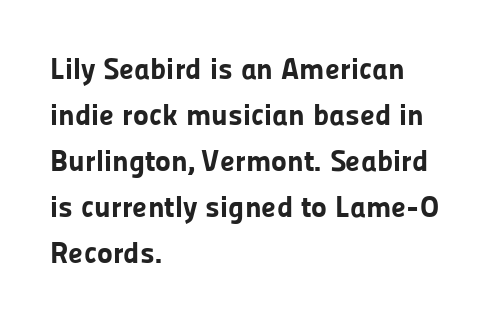
{"serif": "no", "italic": "no", "bold": "yes", "weight": "bold", "width": "normal", "stroke_contrast": "low", "x_height": "medium", "monospaced": "no", "underline": "no", "align": "left", "line_spacing": "normal", "line_spacing_ratio": 1.53, "letter_spacing": "normal", "letter_spacing_em": 0.0, "glyph_px": 30}
